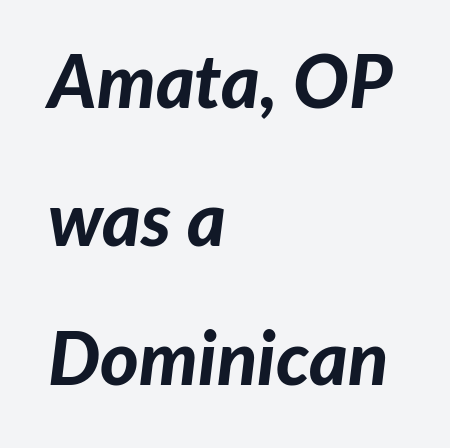
Characters are canted at an angle relative to the baseline's perpendicular. Reading down the block, your eye returns to a fixed left position each line. How heavy is the stroke? Heavy — this is a bold. Is this a fixed-width face? No — the glyphs have proportional, varying widths.
